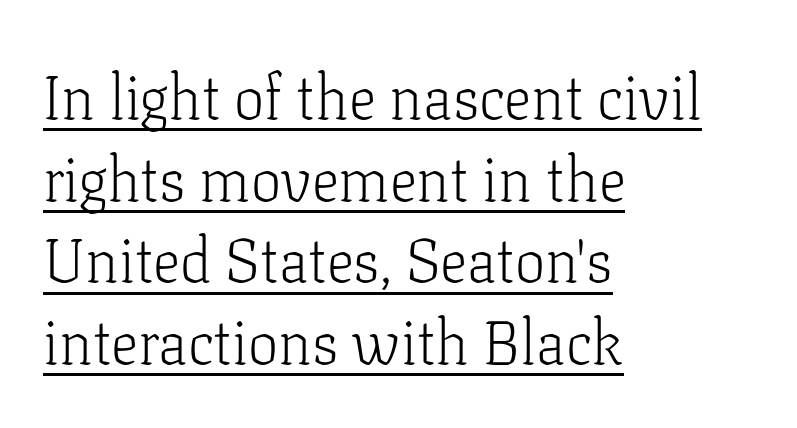
Q: Is the text bold? A: No.
Q: Is the text italic (slanted)? A: No, it is upright.
Q: Is the typeface a serif or a sans-serif typeface? A: Serif.
Q: Is the text underlined? A: Yes.
Q: How is the paragraph aligned? A: Left-aligned.
Q: Is the spacing between letters normal or unusually wide? A: Normal.
Q: Is the spacing between lines tight, normal or loose? A: Normal.
Q: Width (condensed, normal, or wide)? A: Normal.
Q: Stroke contrast? A: Low.
Q: x-height? A: Medium.
Q: Monospaced? A: No.
